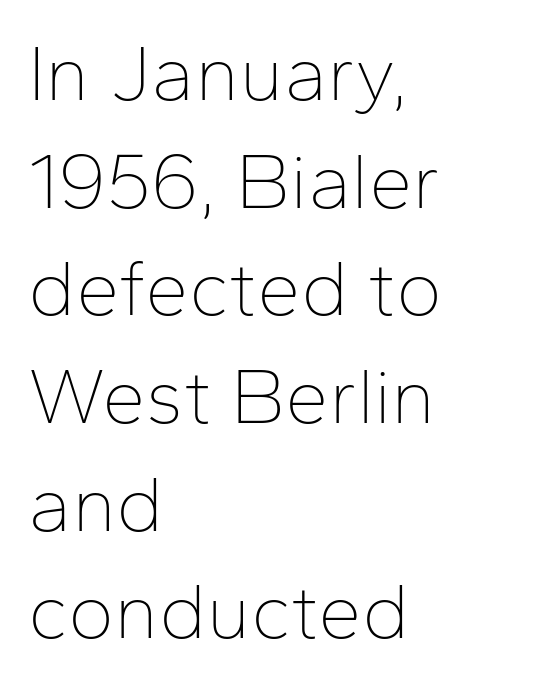
{"serif": "no", "italic": "no", "bold": "no", "weight": "thin", "width": "normal", "stroke_contrast": "low", "x_height": "medium", "monospaced": "no", "underline": "no", "align": "left", "line_spacing": "normal", "line_spacing_ratio": 1.38, "letter_spacing": "normal", "letter_spacing_em": 0.0, "glyph_px": 78}
